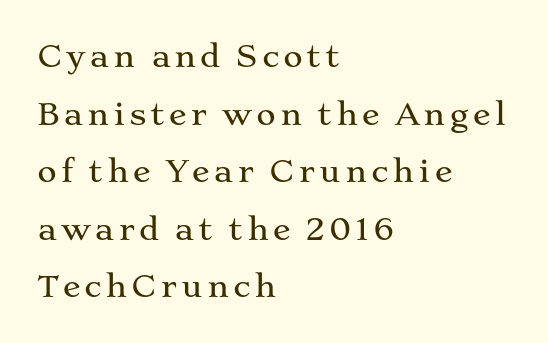
The image shows 30 px wide serif type, upright; set left-aligned, loose line spacing (1.92x), not underlined; medium stroke contrast and a medium x-height.
